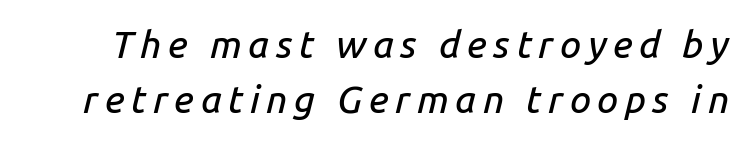
Q: Is the text italic (slanted)? A: Yes, it leans right by about 14 degrees.
Q: Is the text underlined? A: No.
Q: Is the spacing between lines tight, normal or loose? A: Normal.
Q: Width (condensed, normal, or wide)? A: Normal.
Q: Stroke contrast? A: Low.
Q: x-height? A: Medium.
Q: Monospaced? A: No.
